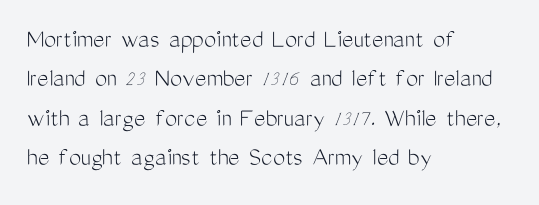
The image shows 27 px text type, upright; set left-aligned, normal line spacing (1.46x), normal letter spacing, not underlined.
